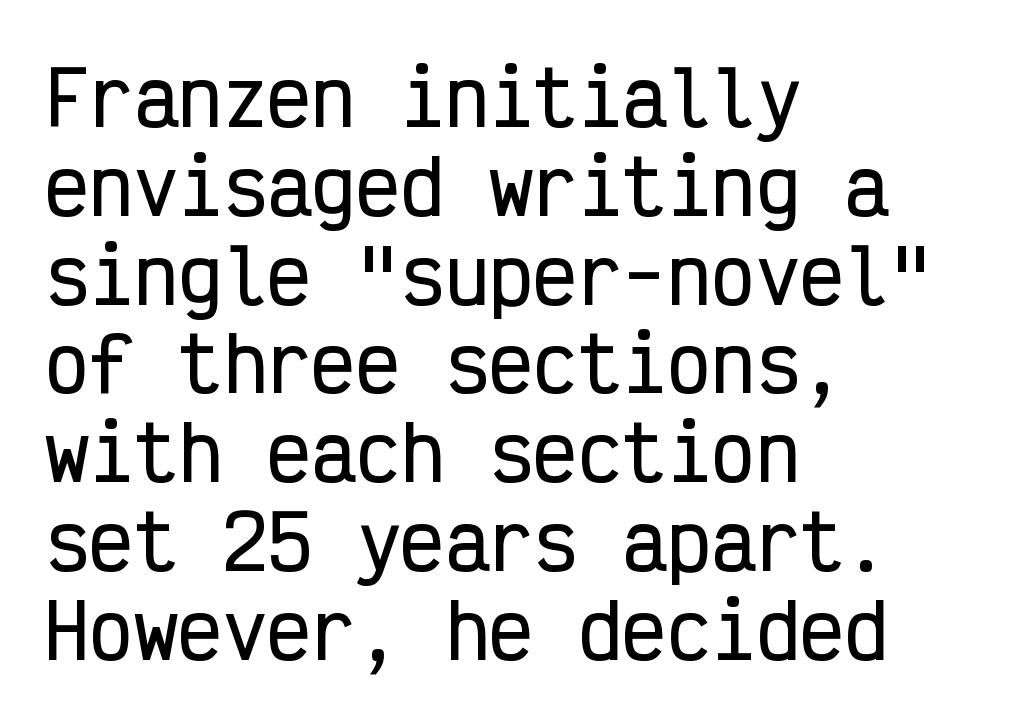
Q: Is the text italic (slanted)? A: No, it is upright.
Q: Is the typeface a serif or a sans-serif typeface? A: Sans-serif.
Q: Is the text underlined? A: No.
Q: How is the paragraph aligned? A: Left-aligned.
Q: Is the spacing between letters normal or unusually wide? A: Normal.
Q: Width (condensed, normal, or wide)? A: Condensed.
Q: Stroke contrast? A: Low.
Q: x-height? A: Medium.
Q: Monospaced? A: Yes.
